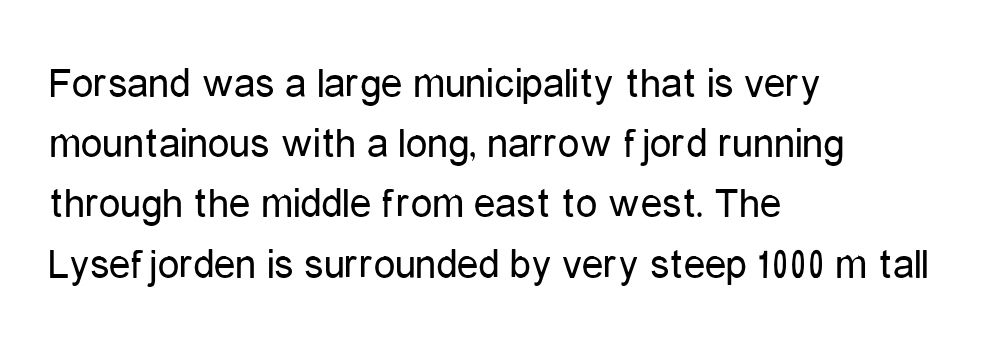
The words here are not underlined. The line-height multiplier appears to be the usual default. Classification — sans serif. Line beginnings align vertically; line endings do not. The letters stand upright; this is a roman face. The letters advance in unequal steps, a hallmark of proportional type.
